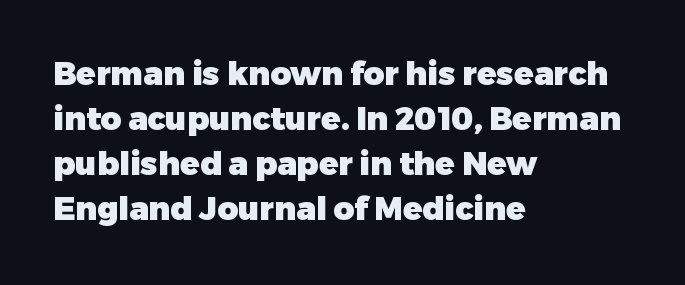
Q: Is the text bold? A: Yes.
Q: Is the text italic (slanted)? A: No, it is upright.
Q: Is the typeface a serif or a sans-serif typeface? A: Sans-serif.
Q: Is the text underlined? A: No.
Q: How is the paragraph aligned? A: Left-aligned.
Q: Is the spacing between letters normal or unusually wide? A: Normal.
Q: Is the spacing between lines tight, normal or loose? A: Normal.
Q: Width (condensed, normal, or wide)? A: Normal.
Q: Stroke contrast? A: Low.
Q: x-height? A: Medium.
Q: Monospaced? A: No.
